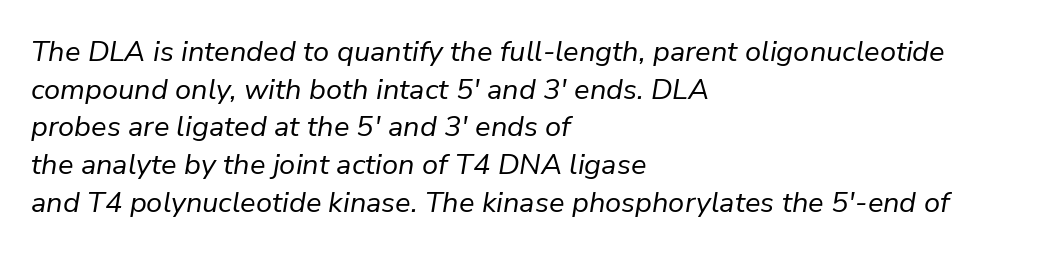
The image shows 29 px regular-weight type, italic (leaning right); set left-aligned, normal line spacing (1.3x), normal letter spacing, not underlined; low stroke contrast and a medium x-height.
